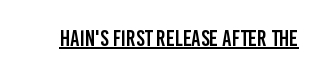
The image shows 23 px text type, upright; set normal letter spacing, underlined.
